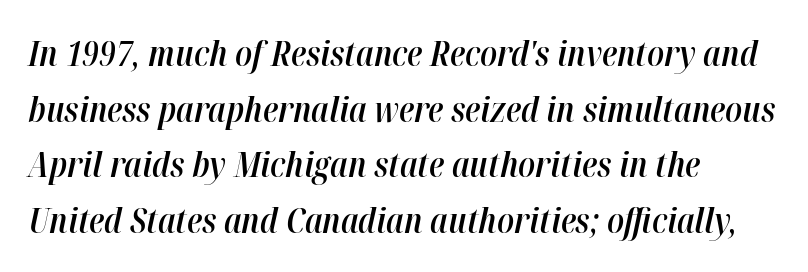
Leading matches the norm, producing a regular column. In CSS terms this would be text-align: left. Would a proofreader flag this as italicized? Yes. The line texture is even and compact thanks to regular tracking.
